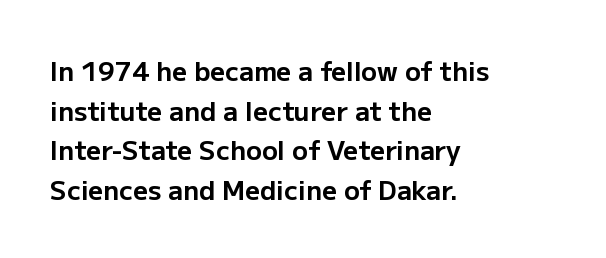
{"italic": "no", "bold": "yes", "underline": "no", "align": "left", "line_spacing": "normal", "line_spacing_ratio": 1.52, "letter_spacing": "normal", "letter_spacing_em": 0.0, "glyph_px": 26}
